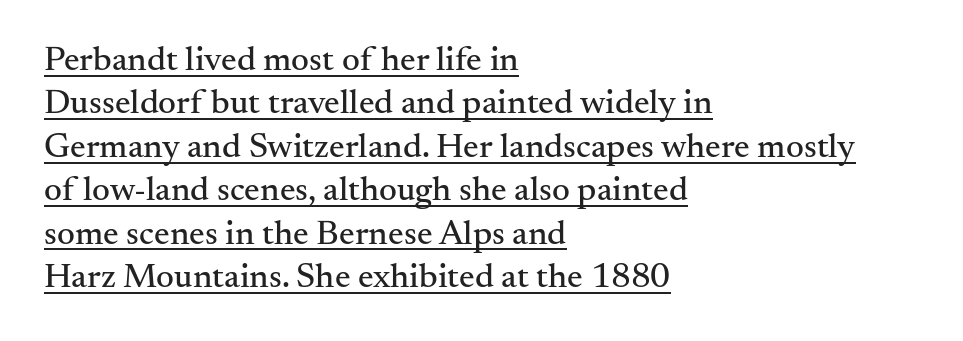
{"serif": "yes", "italic": "no", "width": "normal", "stroke_contrast": "medium", "x_height": "small", "monospaced": "no", "underline": "yes", "align": "left", "line_spacing_ratio": 1.24, "letter_spacing": "normal", "letter_spacing_em": 0.0, "glyph_px": 35}
